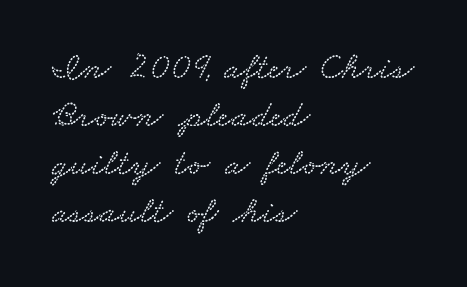
{"width": "wide", "stroke_contrast": "low", "x_height": "small", "monospaced": "no", "underline": "no", "align": "left", "line_spacing": "normal", "line_spacing_ratio": 1.3, "letter_spacing": "normal", "letter_spacing_em": 0.0, "glyph_px": 37}
